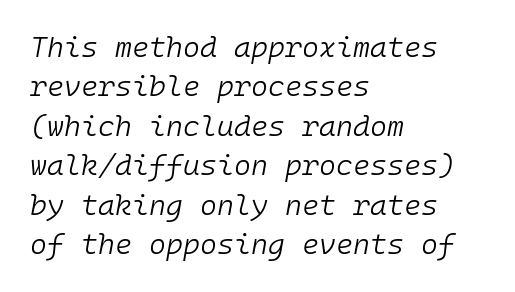
{"italic": "yes", "lean": "right", "slant_degrees": 10, "bold": "no", "weight": "light", "width": "normal", "stroke_contrast": "low", "x_height": "medium", "monospaced": "yes", "underline": "no", "align": "left", "line_spacing": "normal", "line_spacing_ratio": 1.36, "letter_spacing": "normal", "letter_spacing_em": 0.0, "glyph_px": 29}
